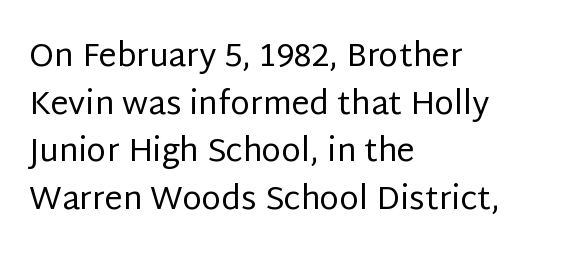
{"serif": "no", "italic": "no", "bold": "no", "weight": "regular", "width": "normal", "stroke_contrast": "low", "x_height": "large", "monospaced": "no", "underline": "no", "align": "left", "line_spacing": "normal", "line_spacing_ratio": 1.49, "letter_spacing": "normal", "letter_spacing_em": 0.0, "glyph_px": 32}
